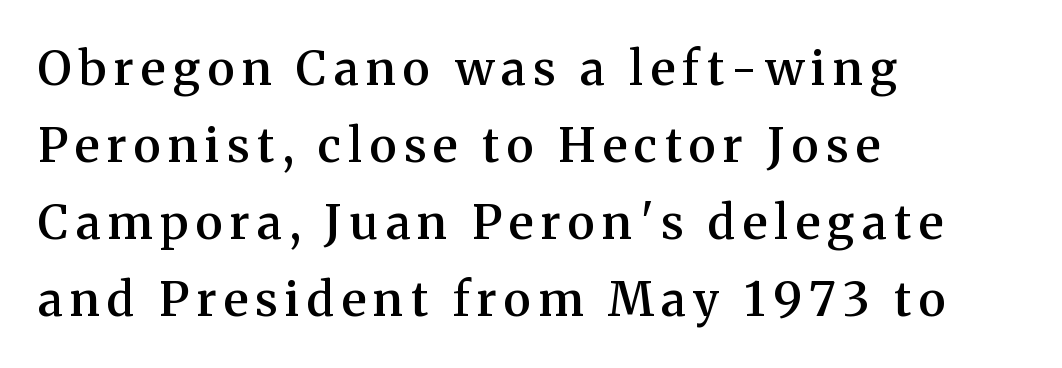
Q: Is the text bold? A: Semi-bold.
Q: Is the text italic (slanted)? A: No, it is upright.
Q: Is the typeface a serif or a sans-serif typeface? A: Serif.
Q: Is the text underlined? A: No.
Q: How is the paragraph aligned? A: Left-aligned.
Q: Is the spacing between lines tight, normal or loose? A: Normal.
Q: Width (condensed, normal, or wide)? A: Normal.
Q: Stroke contrast? A: Medium.
Q: x-height? A: Medium.
Q: Monospaced? A: No.
